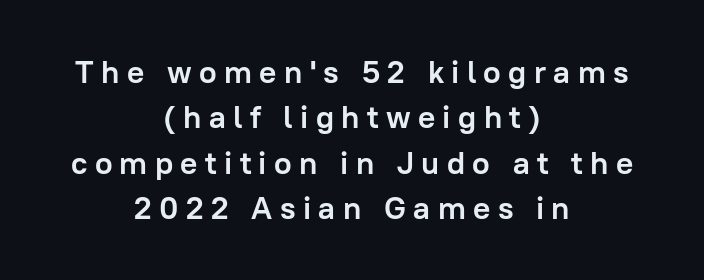
The image shows 32 px semibold sans-serif type, upright; set centered, normal line spacing (1.42x), unusually wide letter spacing (+0.23 em), not underlined; low stroke contrast and a medium x-height.
